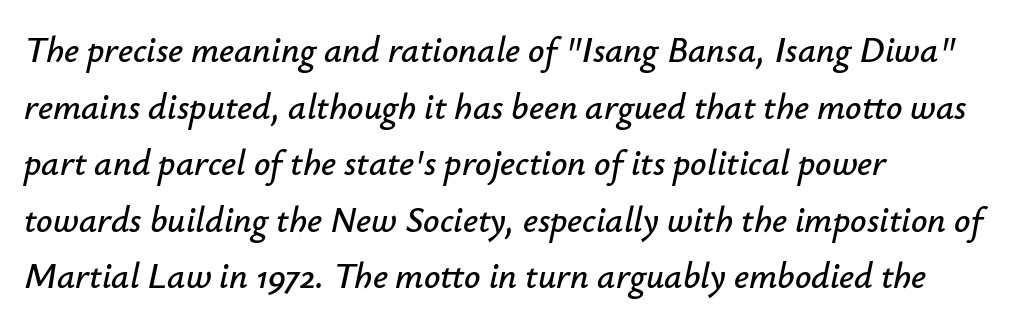
Q: Is the text italic (slanted)? A: Yes, it leans right by about 12 degrees.
Q: Is the text underlined? A: No.
Q: How is the paragraph aligned? A: Left-aligned.
Q: Is the spacing between letters normal or unusually wide? A: Normal.
Q: Is the spacing between lines tight, normal or loose? A: Normal.
Q: Width (condensed, normal, or wide)? A: Normal.
Q: Stroke contrast? A: Low.
Q: x-height? A: Small.
Q: Monospaced? A: No.
